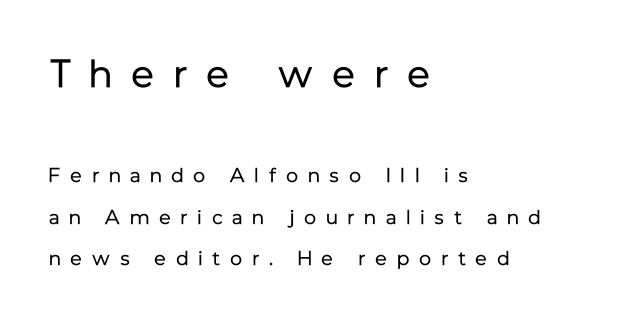
The image shows 39 px regular-weight sans-serif type, upright; set left-aligned, loose line spacing (2.09x), unusually wide letter spacing (+0.49 em), not underlined; the first (top) block is 1.95x larger; low stroke contrast and a medium x-height.
